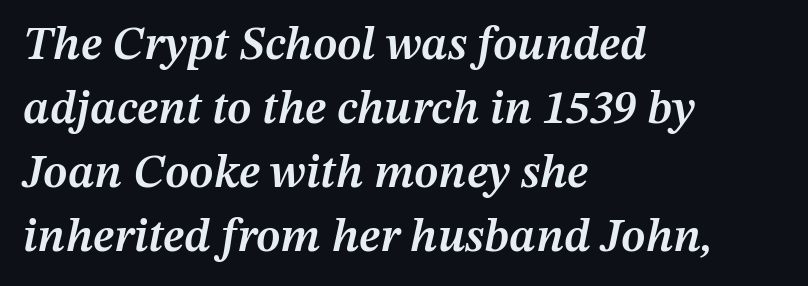
Strokes here are thickened, but only to semibold level. What's the leading like? Ordinary, nothing unusual. This sample uses plain, unmodified letter spacing. It's the slanting kind of type. Descender tails drop into unmarked territory.
